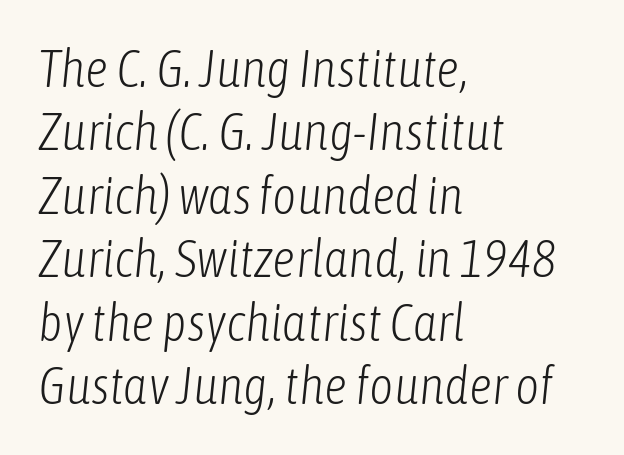
The image shows 52 px light, condensed type, italic (leaning right); set left-aligned, line spacing 1.22x, normal letter spacing, not underlined; low stroke contrast and a medium x-height.
